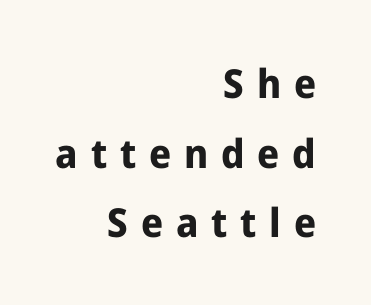
{"serif": "no", "italic": "no", "bold": "yes", "weight": "bold", "width": "normal", "stroke_contrast": "low", "x_height": "medium", "monospaced": "no", "underline": "no", "align": "right", "line_spacing_ratio": 1.74, "letter_spacing": "wide", "letter_spacing_em": 0.32, "glyph_px": 40}
